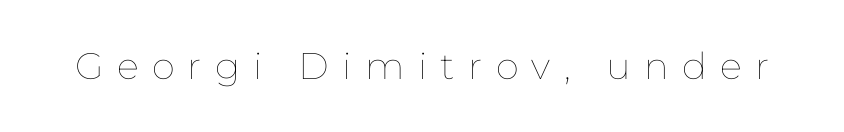
The image shows 37 px thin type, upright; set unusually wide letter spacing (+0.36 em), not underlined; low stroke contrast and a medium x-height.
